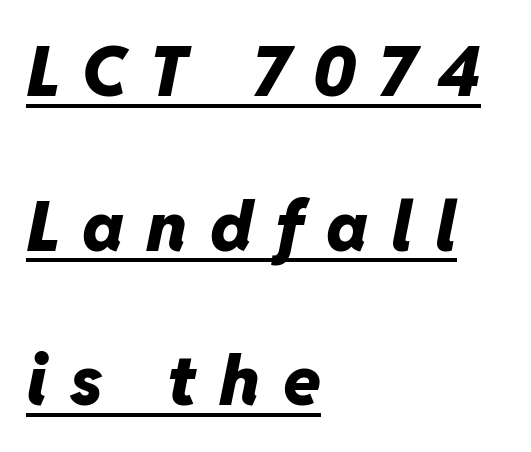
The tracking reads as deliberately expanded to a designer's eye. This rendering features underlined lettering. The vertical gap from one line to the next is large. Reading down the block, your eye returns to a fixed left position each line. You'd pick this weight for a headline — it's a proper bold.
